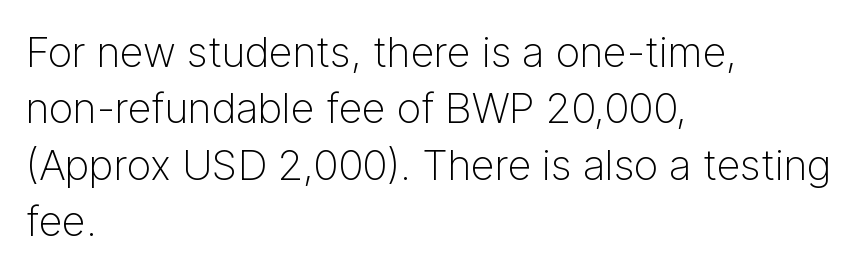
If you drew a line through each stem, it would be perfectly vertical. Does the copy run flush right? No — it runs flush left. Character widths vary here, with narrow letters taking less room than wide ones. Summary of vertical rhythm: regular, with standard interline spacing. The letters carry no serifs — their stems end cleanly without finishing strokes.
